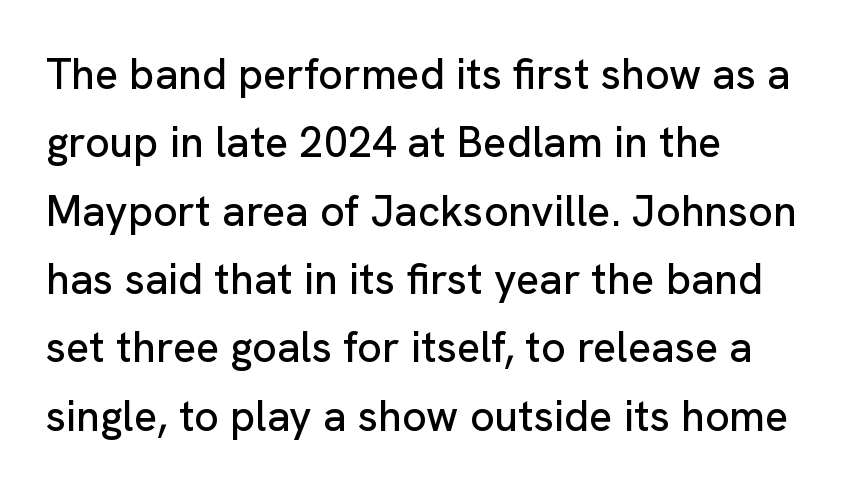
The image shows 43 px sans-serif type, upright; set left-aligned, normal line spacing (1.59x), normal letter spacing, not underlined; low stroke contrast and a medium x-height.
